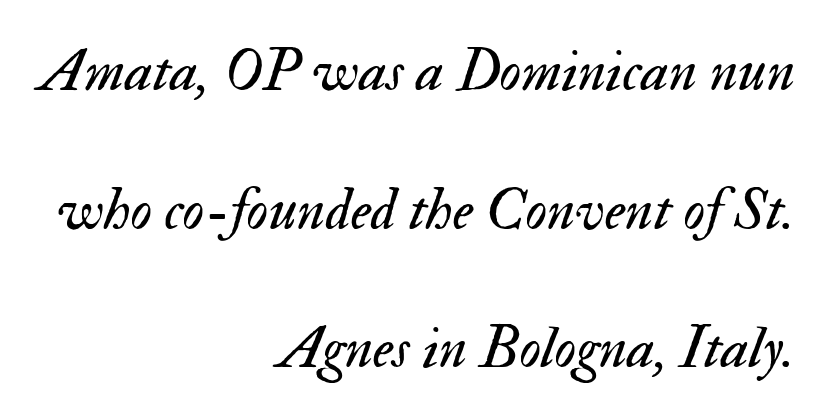
{"italic": "yes", "lean": "right", "slant_degrees": 17, "bold": "no", "weight": "regular", "width": "normal", "stroke_contrast": "medium", "x_height": "small", "monospaced": "no", "underline": "no", "align": "right", "line_spacing": "loose", "line_spacing_ratio": 2.31, "letter_spacing": "normal", "letter_spacing_em": 0.0, "glyph_px": 60}
